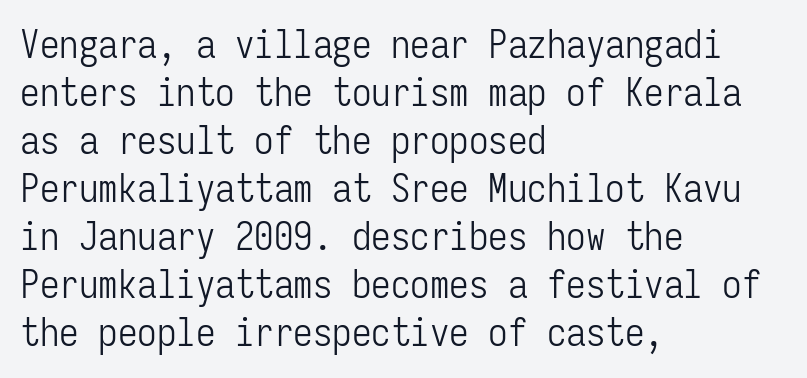
Just letters on the line, the space beneath them empty. When letters stand straight like this, we call the style roman or upright. A light-to-regular cut is what we see here. You could call the tracking neutral — neither tight nor loose. The text was rendered using a sans face with plain stroke endings. The paragraph shown leans on its left margin.
